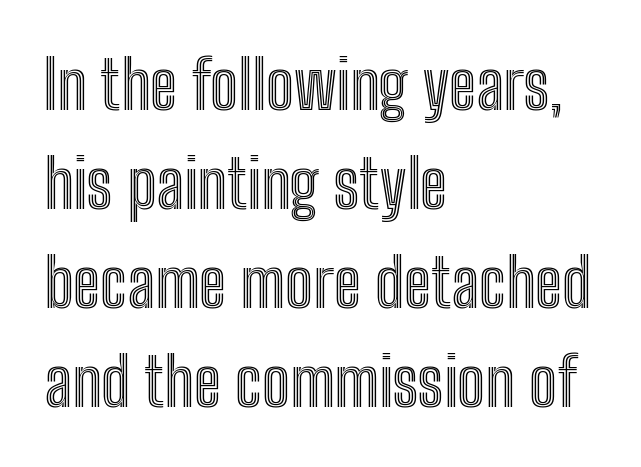
The image shows 67 px condensed type, upright; set left-aligned, normal line spacing (1.48x), normal letter spacing, not underlined; a medium x-height.
